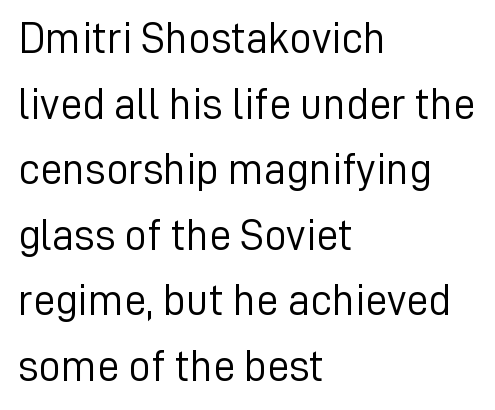
Q: Is the text bold? A: No.
Q: Is the text italic (slanted)? A: No, it is upright.
Q: Is the typeface a serif or a sans-serif typeface? A: Sans-serif.
Q: Is the text underlined? A: No.
Q: How is the paragraph aligned? A: Left-aligned.
Q: Is the spacing between letters normal or unusually wide? A: Normal.
Q: Is the spacing between lines tight, normal or loose? A: Normal.
Q: Width (condensed, normal, or wide)? A: Normal.
Q: Stroke contrast? A: Low.
Q: x-height? A: Medium.
Q: Monospaced? A: No.
